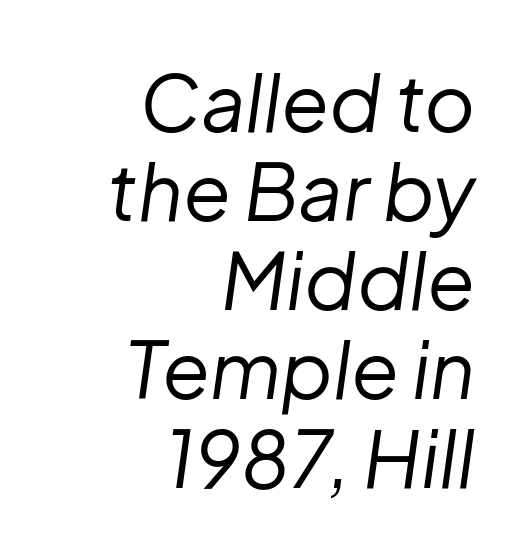
{"italic": "yes", "lean": "right", "slant_degrees": 8, "bold": "no", "weight": "regular", "width": "normal", "stroke_contrast": "low", "x_height": "medium", "monospaced": "no", "underline": "no", "align": "right", "line_spacing": "tight", "line_spacing_ratio": 1.14, "letter_spacing": "normal", "letter_spacing_em": 0.0, "glyph_px": 78}
